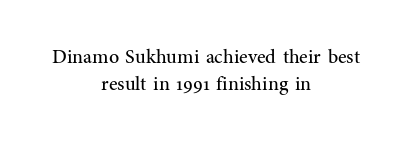
The horizontal fit of the characters is conventional and even. Posture: vertical. Plain, unruled lines of type. Alignment: centered. This reads as an unemphasized weight, regular at the heaviest.
